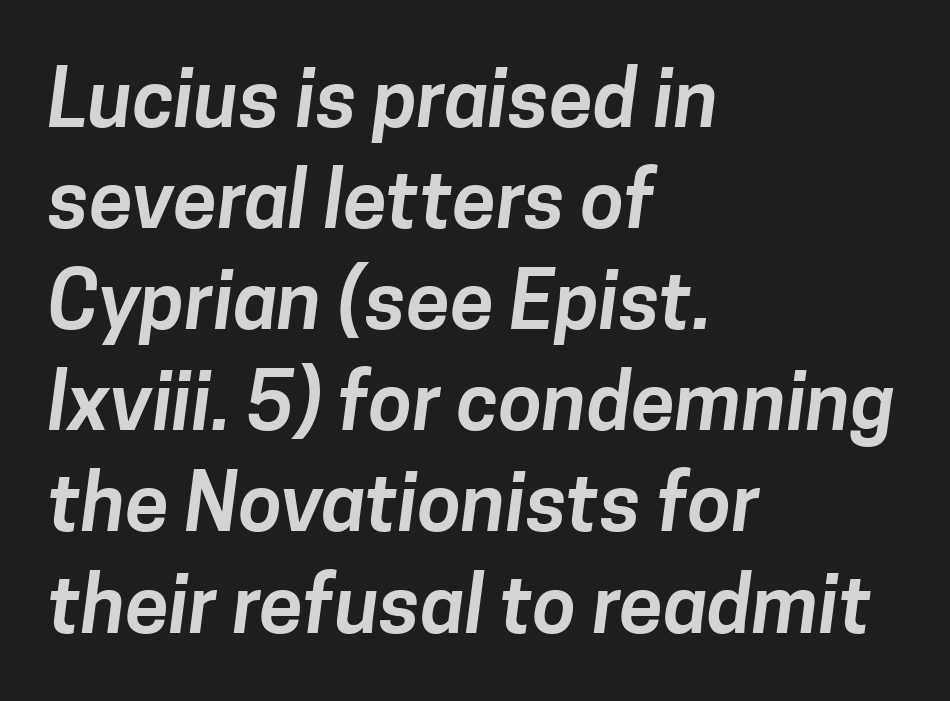
Q: Is the typeface a serif or a sans-serif typeface? A: Sans-serif.
Q: Is the text underlined? A: No.
Q: How is the paragraph aligned? A: Left-aligned.
Q: Is the spacing between letters normal or unusually wide? A: Normal.
Q: Is the spacing between lines tight, normal or loose? A: Normal.
Q: Width (condensed, normal, or wide)? A: Normal.
Q: Stroke contrast? A: Low.
Q: x-height? A: Medium.
Q: Monospaced? A: No.
